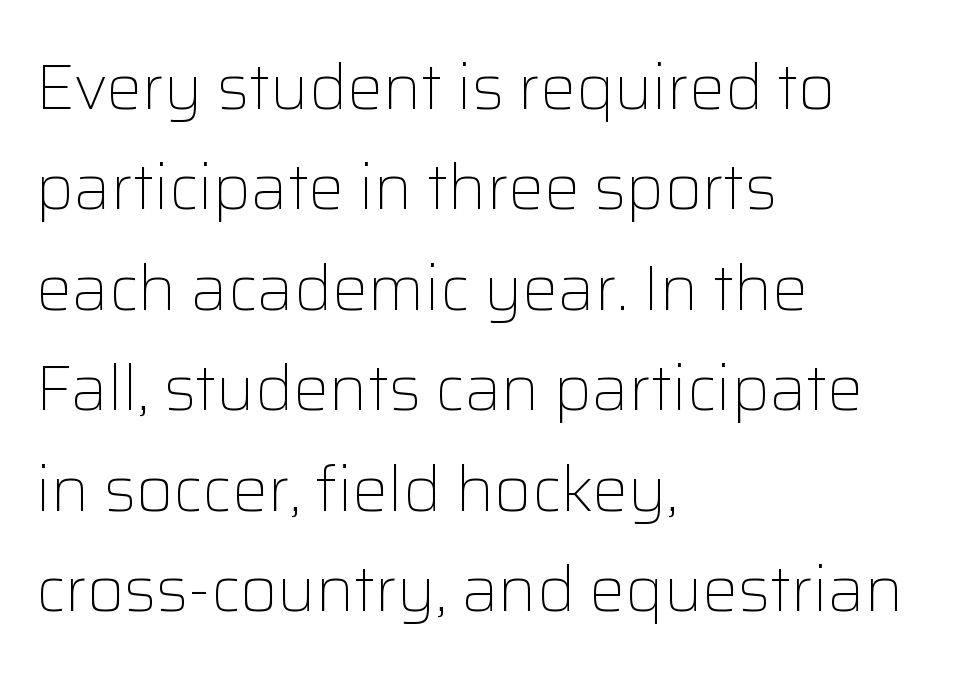
{"serif": "no", "italic": "no", "bold": "no", "weight": "light", "width": "normal", "stroke_contrast": "low", "x_height": "medium", "monospaced": "no", "underline": "no", "align": "left", "line_spacing": "normal", "line_spacing_ratio": 1.57, "letter_spacing": "normal", "letter_spacing_em": 0.0, "glyph_px": 64}
